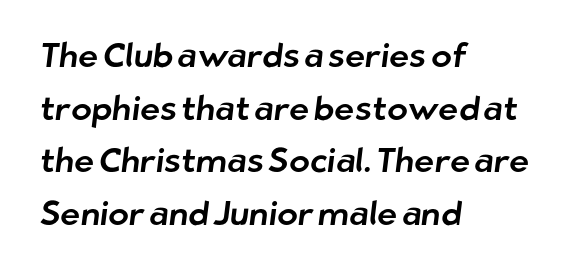
{"serif": "no", "width": "normal", "stroke_contrast": "low", "x_height": "medium", "monospaced": "no", "underline": "no", "align": "left", "line_spacing": "normal", "line_spacing_ratio": 1.55, "letter_spacing": "normal", "letter_spacing_em": 0.0, "glyph_px": 34}
